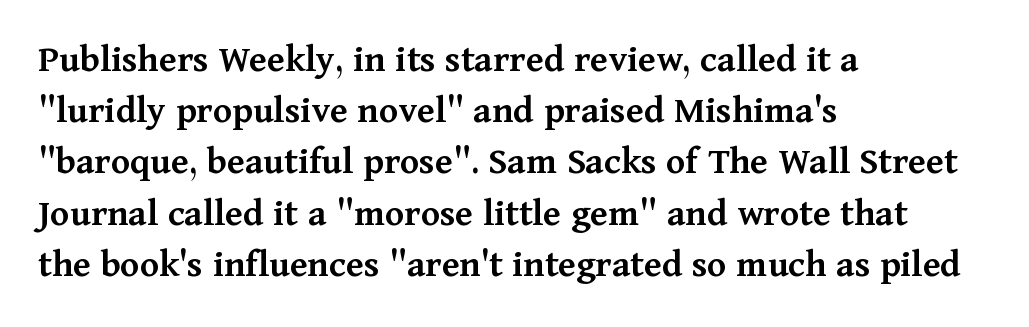
{"serif": "yes", "italic": "no", "bold": "semi", "weight": "semibold", "width": "normal", "stroke_contrast": "medium", "x_height": "medium", "monospaced": "no", "underline": "no", "align": "left", "line_spacing": "normal", "line_spacing_ratio": 1.28, "letter_spacing": "normal", "letter_spacing_em": 0.0, "glyph_px": 40}
